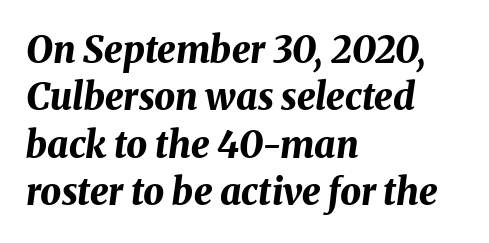
Q: Is the text bold? A: Yes.
Q: Is the text italic (slanted)? A: Yes, it leans right by about 8 degrees.
Q: Is the text underlined? A: No.
Q: How is the paragraph aligned? A: Left-aligned.
Q: Is the spacing between letters normal or unusually wide? A: Normal.
Q: Is the spacing between lines tight, normal or loose? A: Normal.
Q: Width (condensed, normal, or wide)? A: Normal.
Q: Stroke contrast? A: Medium.
Q: x-height? A: Medium.
Q: Monospaced? A: No.
